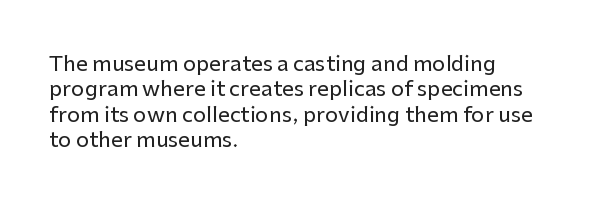
Q: Is the text italic (slanted)? A: No, it is upright.
Q: Is the text underlined? A: No.
Q: How is the paragraph aligned? A: Left-aligned.
Q: Is the spacing between letters normal or unusually wide? A: Normal.
